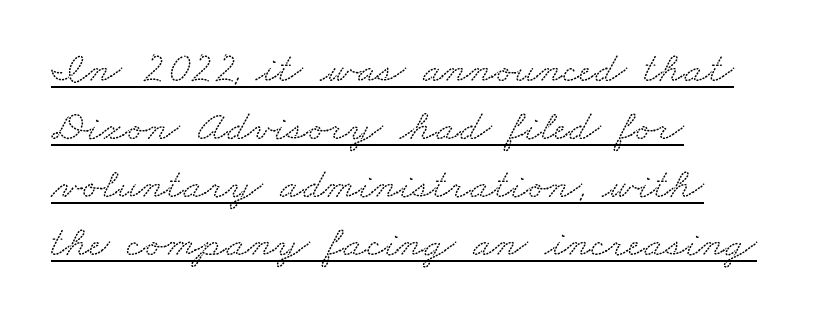
Q: Is the text underlined? A: Yes.
Q: How is the paragraph aligned? A: Left-aligned.
Q: Is the spacing between letters normal or unusually wide? A: Normal.
Q: Is the spacing between lines tight, normal or loose? A: Normal.
Q: Width (condensed, normal, or wide)? A: Wide.
Q: Stroke contrast? A: Low.
Q: x-height? A: Small.
Q: Monospaced? A: No.
